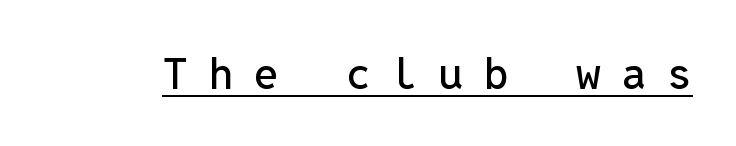
Q: Is the text italic (slanted)? A: No, it is upright.
Q: Is the typeface a serif or a sans-serif typeface? A: Sans-serif.
Q: Is the text underlined? A: Yes.
Q: Is the spacing between letters normal or unusually wide? A: Unusually wide.
Q: Width (condensed, normal, or wide)? A: Normal.
Q: Stroke contrast? A: Low.
Q: x-height? A: Medium.
Q: Monospaced? A: Yes.
